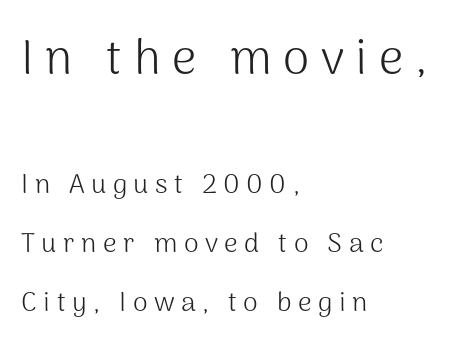
If you squint, the top block still reads clearly — it's the larger of the two. Characters remain perfectly vertical along every line. You could not count columns in this text — the font is proportionally spaced. These lines stack with their left ends in a neat column. The space directly below the letters is spotless.
